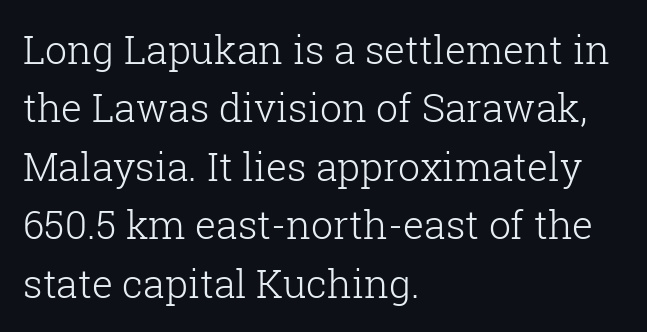
The image shows 39 px light serif type, upright; set left-aligned, normal line spacing (1.5x), normal letter spacing, not underlined; low stroke contrast and a medium x-height.
